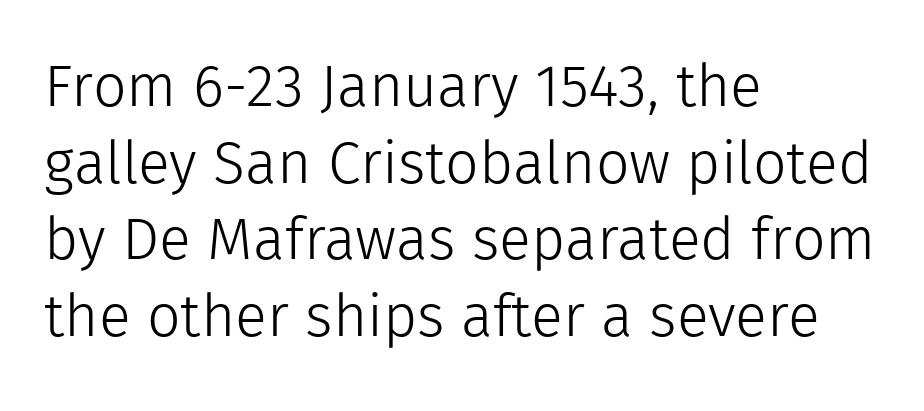
{"serif": "no", "italic": "no", "bold": "no", "weight": "light", "width": "normal", "x_height": "medium", "monospaced": "no", "underline": "no", "align": "left", "line_spacing": "normal", "line_spacing_ratio": 1.3, "letter_spacing": "normal", "letter_spacing_em": 0.0, "glyph_px": 59}
